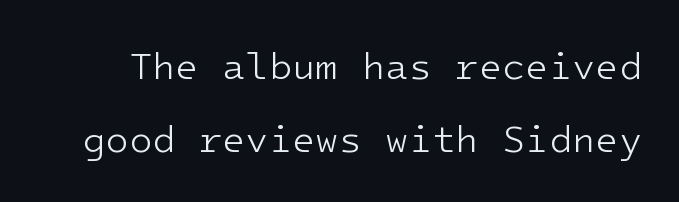
The image shows 38 px light sans-serif type, upright, monospaced; set loose line spacing (1.93x), normal letter spacing, not underlined; low stroke contrast and a medium x-height.
